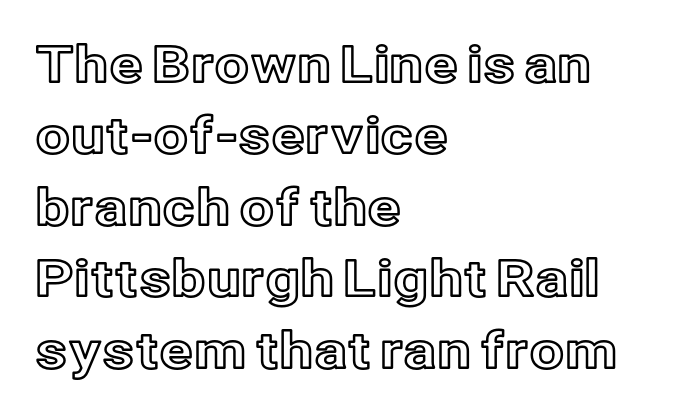
Q: Is the text italic (slanted)? A: No, it is upright.
Q: Is the text underlined? A: No.
Q: How is the paragraph aligned? A: Left-aligned.
Q: Is the spacing between letters normal or unusually wide? A: Normal.
Q: Is the spacing between lines tight, normal or loose? A: Normal.
Q: Width (condensed, normal, or wide)? A: Normal.
Q: x-height? A: Medium.
Q: Monospaced? A: No.
